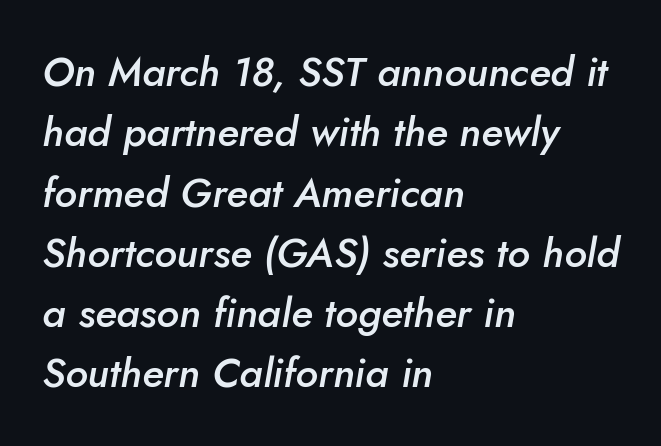
Every character sits at an angle, as italics do. Quick note: underline off. The passage shown stacks its lines at a standard gap. Stroke thickness is moderately raised; the sample reads as semibold. A typesetter would call this zero additional tracking. This rendering uses left alignment, leaving the right contour irregular.
